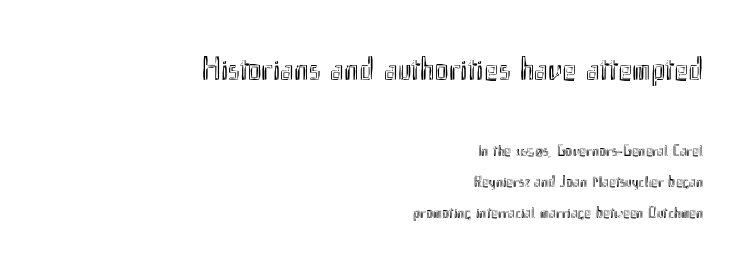
Q: Is the text italic (slanted)? A: No, it is upright.
Q: Is the text underlined? A: No.
Q: How is the paragraph aligned? A: Right-aligned.
Q: Is the spacing between letters normal or unusually wide? A: Normal.
Q: Is the spacing between lines tight, normal or loose? A: Loose.
Q: Which block of text is set in a larger size, the first (top) or the second (bottom)? A: The first (top) one.
Q: Width (condensed, normal, or wide)? A: Condensed.
Q: x-height? A: Small.
Q: Monospaced? A: No.
